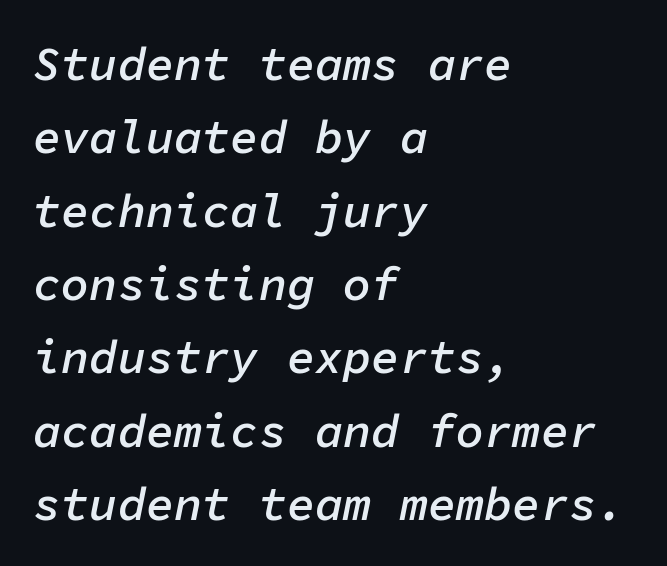
Q: Is the text bold? A: Semi-bold.
Q: Is the text italic (slanted)? A: Yes, it leans right by about 11 degrees.
Q: Is the text underlined? A: No.
Q: How is the paragraph aligned? A: Left-aligned.
Q: Is the spacing between letters normal or unusually wide? A: Normal.
Q: Is the spacing between lines tight, normal or loose? A: Normal.
Q: Width (condensed, normal, or wide)? A: Normal.
Q: Stroke contrast? A: Low.
Q: x-height? A: Medium.
Q: Monospaced? A: Yes.
